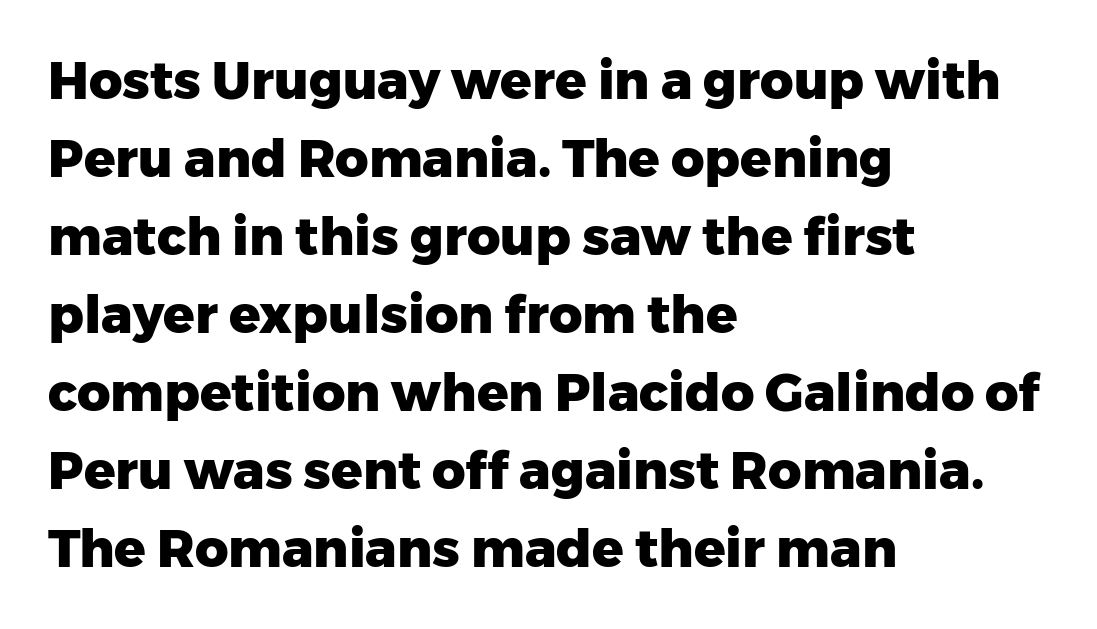
{"serif": "no", "italic": "no", "bold": "yes", "weight": "heavy", "width": "normal", "stroke_contrast": "low", "x_height": "medium", "monospaced": "no", "underline": "no", "align": "left", "line_spacing": "normal", "line_spacing_ratio": 1.5, "letter_spacing": "normal", "letter_spacing_em": 0.0, "glyph_px": 52}
